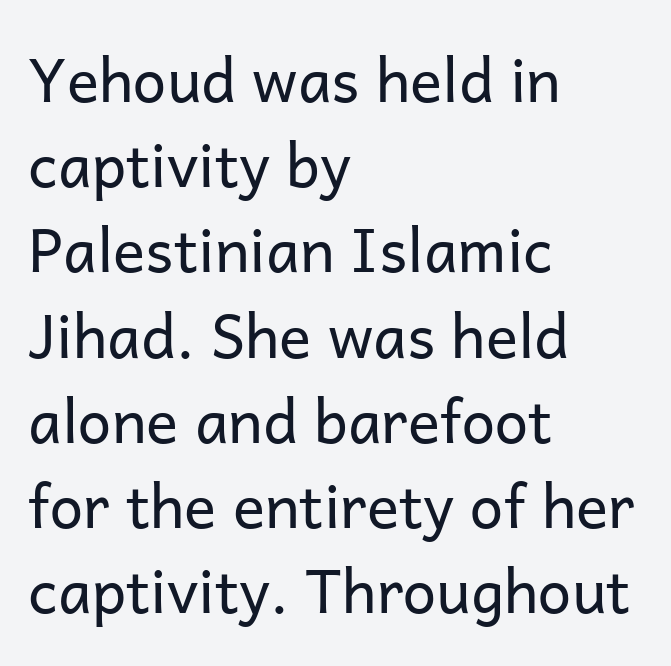
{"serif": "no", "italic": "no", "bold": "no", "weight": "regular", "width": "normal", "stroke_contrast": "low", "x_height": "medium", "monospaced": "no", "underline": "no", "align": "left", "line_spacing": "normal", "line_spacing_ratio": 1.42, "letter_spacing": "normal", "letter_spacing_em": 0.0, "glyph_px": 60}
